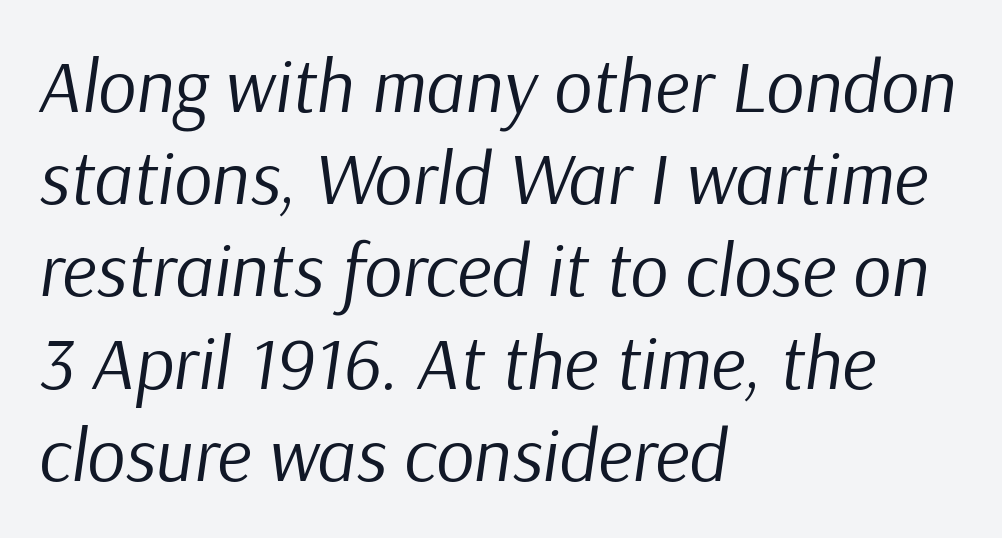
The image shows 75 px regular-weight type, italic (leaning right); set left-aligned, line spacing 1.23x, normal letter spacing, not underlined; low stroke contrast and a medium x-height.
